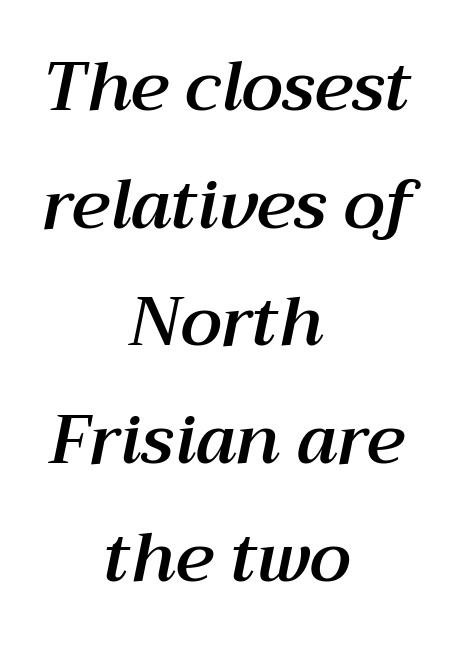
{"italic": "yes", "lean": "right", "slant_degrees": 12, "width": "normal", "stroke_contrast": "medium", "x_height": "medium", "monospaced": "no", "underline": "no", "align": "center", "line_spacing_ratio": 1.73, "letter_spacing": "normal", "letter_spacing_em": 0.0, "glyph_px": 68}
